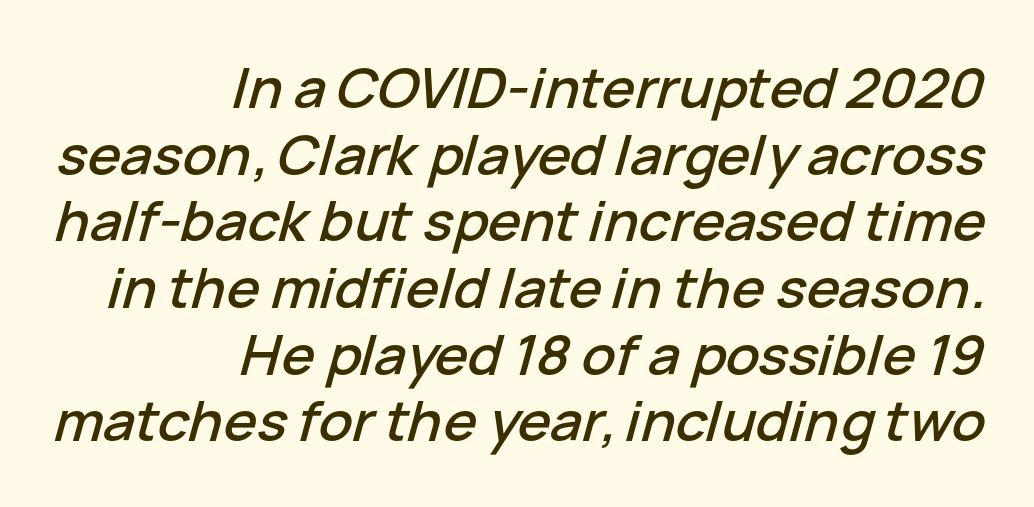
The image shows 56 px text type, italic (leaning right); set right-aligned, line spacing 1.19x, normal letter spacing, not underlined; low stroke contrast and a medium x-height.
